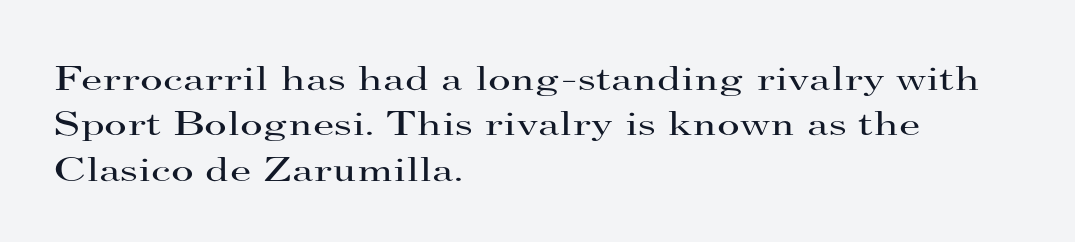
{"serif": "yes", "italic": "no", "bold": "no", "weight": "regular", "width": "wide", "stroke_contrast": "high", "x_height": "small", "monospaced": "no", "underline": "no", "align": "left", "line_spacing": "normal", "line_spacing_ratio": 1.3, "letter_spacing": "normal", "letter_spacing_em": 0.0, "glyph_px": 35}
